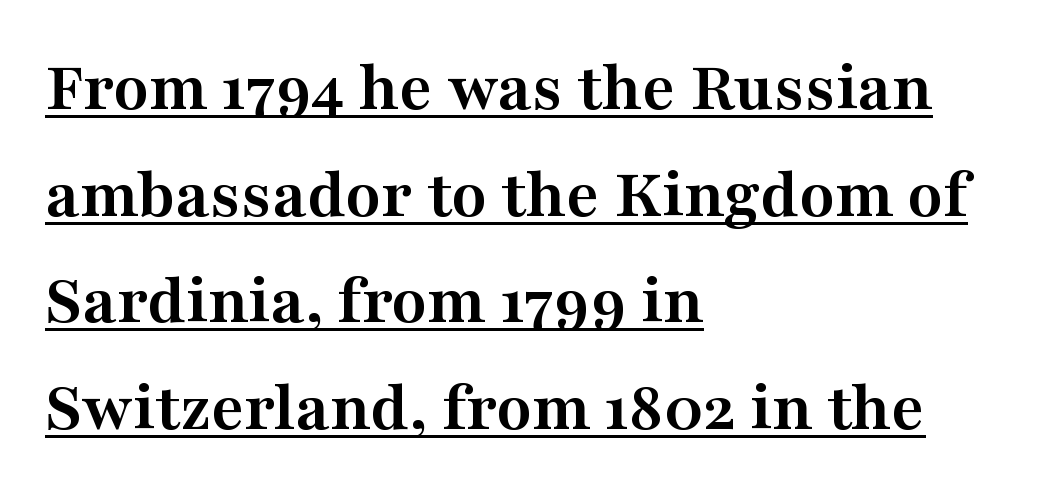
The image shows 72 px semibold, wide serif type, upright; set left-aligned, normal line spacing (1.48x), normal letter spacing, underlined; medium stroke contrast and a medium x-height.
